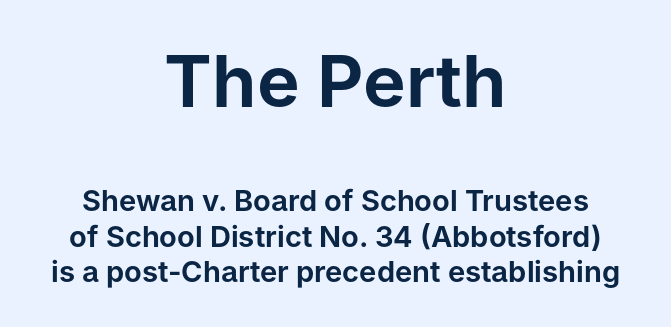
Look at the glyph heights: the upper group is clearly the bigger setting. A typesetter would label this face a sans. Each line is balanced around a shared central axis. Glance below the letters and you will spot only blank space. A typesetter would mark this as roman, not italic.
